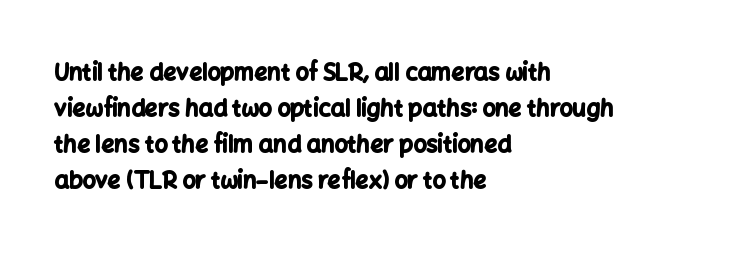
The image shows 23 px bold type, upright; set left-aligned, normal line spacing (1.56x), normal letter spacing, not underlined.
